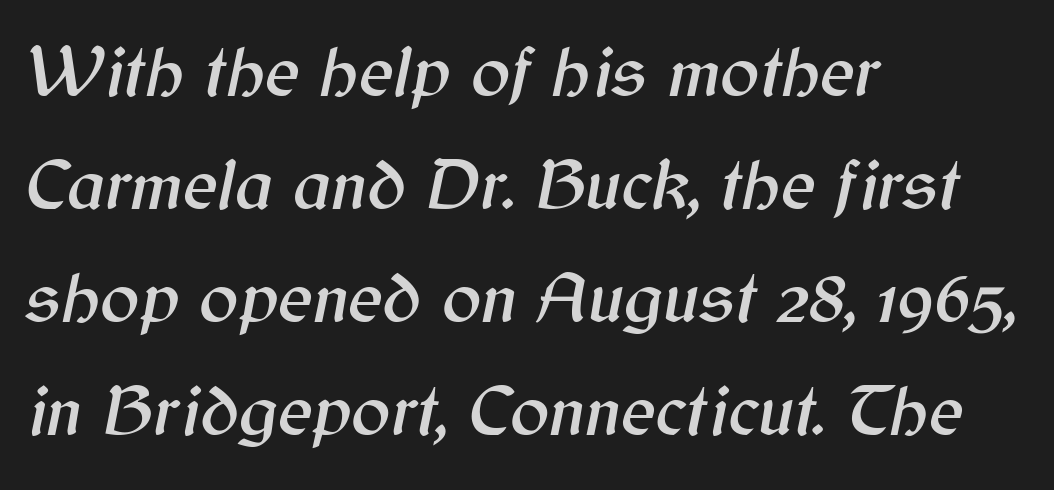
A typesetter would call this zero additional tracking. Designer's note — italics engaged. Character widths vary here, with narrow letters taking less room than wide ones. Horizontal bands of white between lines are of average thickness.
